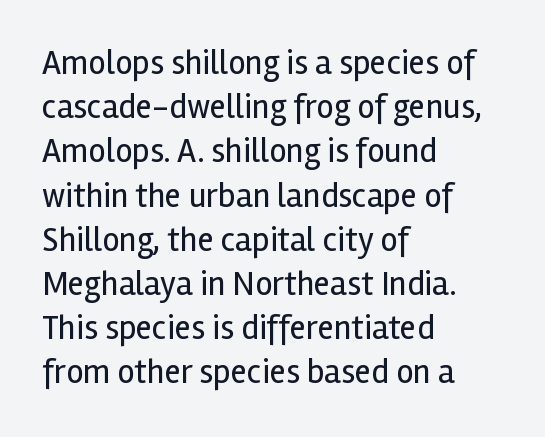
The rendering anchors every line to the left-hand side. Descender tails drop into unmarked territory. The strokes are not fattened; the text isn't bold. Posture: upright roman. Here the designer chose a conventional face with non-uniform glyph widths.
